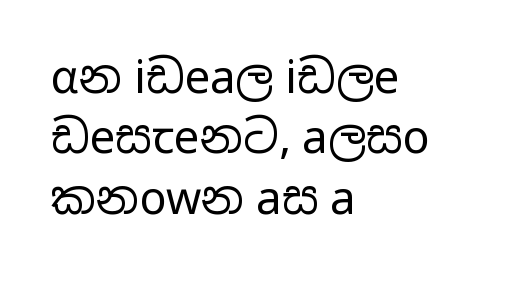
The face looks like a standard text weight, possibly lighter. A bare baseline throughout the passage. You could call the tracking neutral — neither tight nor loose. The font's upright variant was chosen for this text.
